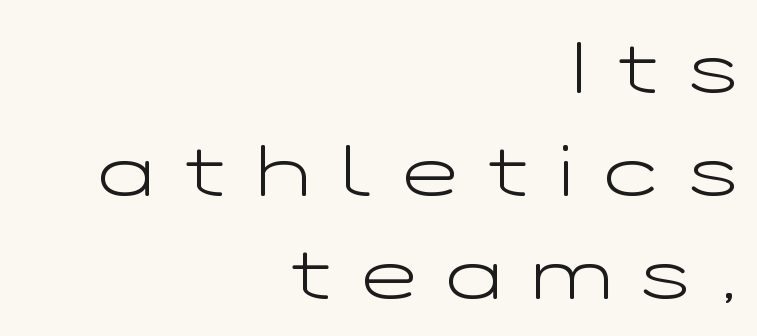
The image shows 73 px light, wide sans-serif type, upright; set right-aligned, normal line spacing (1.41x), unusually wide letter spacing (+0.43 em), not underlined; low stroke contrast and a medium x-height.
